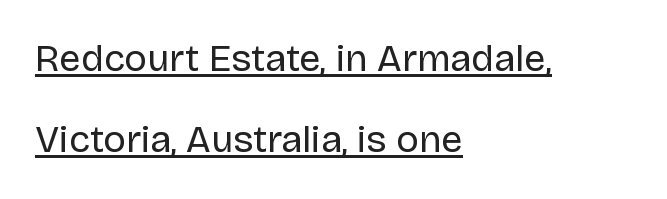
{"serif": "no", "italic": "no", "bold": "no", "weight": "regular", "width": "normal", "stroke_contrast": "low", "x_height": "large", "monospaced": "no", "underline": "yes", "align": "left", "line_spacing": "loose", "line_spacing_ratio": 2.14, "letter_spacing": "normal", "letter_spacing_em": 0.0, "glyph_px": 38}
